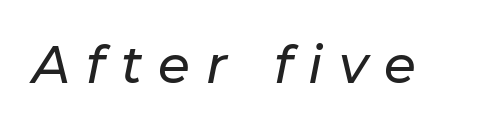
{"italic": "yes", "lean": "right", "slant_degrees": 11, "width": "normal", "stroke_contrast": "low", "x_height": "medium", "monospaced": "no", "underline": "no", "letter_spacing": "wide", "letter_spacing_em": 0.31, "glyph_px": 52}
